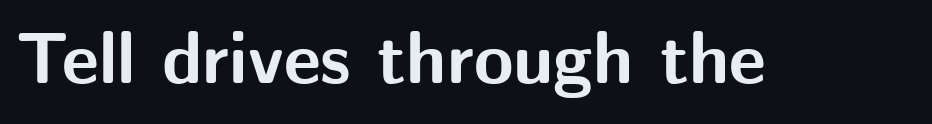
Q: Is the text bold? A: Yes.
Q: Is the text italic (slanted)? A: No, it is upright.
Q: Is the typeface a serif or a sans-serif typeface? A: Sans-serif.
Q: Is the text underlined? A: No.
Q: Is the spacing between letters normal or unusually wide? A: Normal.
Q: Width (condensed, normal, or wide)? A: Normal.
Q: Stroke contrast? A: Medium.
Q: x-height? A: Medium.
Q: Monospaced? A: No.
